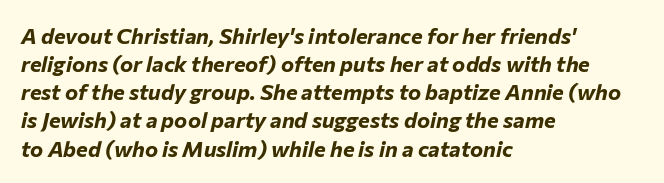
Q: Is the text bold? A: Yes.
Q: Is the text italic (slanted)? A: Yes, it leans right by about 12 degrees.
Q: Is the text underlined? A: No.
Q: How is the paragraph aligned? A: Left-aligned.
Q: Is the spacing between letters normal or unusually wide? A: Normal.
Q: Is the spacing between lines tight, normal or loose? A: Normal.
